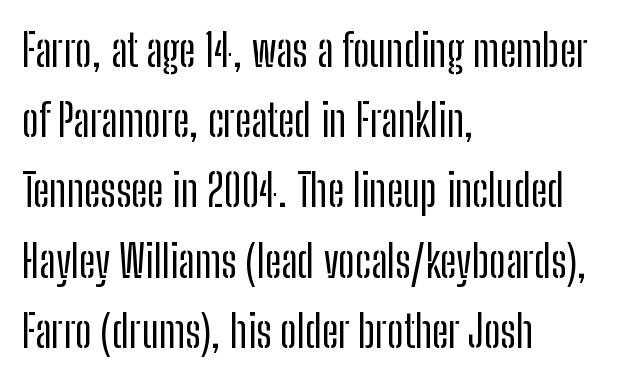
Q: Is the text italic (slanted)? A: No, it is upright.
Q: Is the typeface a serif or a sans-serif typeface? A: Sans-serif.
Q: Is the text underlined? A: No.
Q: How is the paragraph aligned? A: Left-aligned.
Q: Is the spacing between letters normal or unusually wide? A: Normal.
Q: Is the spacing between lines tight, normal or loose? A: Normal.
Q: Width (condensed, normal, or wide)? A: Condensed.
Q: Stroke contrast? A: Low.
Q: x-height? A: Medium.
Q: Monospaced? A: No.
